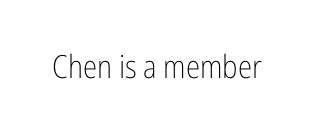
The image shows 32 px light, condensed sans-serif type, upright; set normal letter spacing, not underlined; low stroke contrast and a medium x-height.
